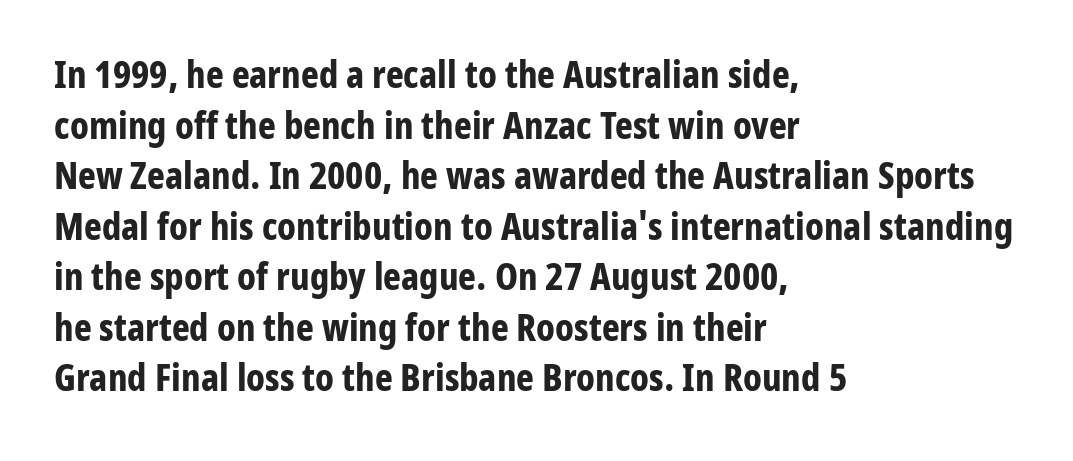
Bare-footed words on every line. Words appear dense and cohesive because spacing is normal. Each letter keeps its own natural width here, so spacing adapts to shape. The line-height multiplier appears to be the usual default. Horizontally, the lines are justified to the leading edge only. These lines carry a lot of weight — the face is fully bold.
